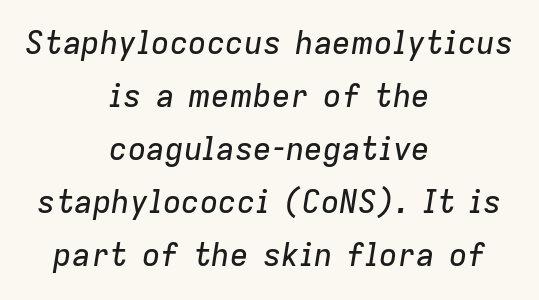
Looks like regular typesetting: each glyph gets only the width it needs. Posture: slanted. Has an underline been added? It has not. The horizontal fit of the characters is conventional and even. Neither beginnings nor endings align; midpoints do.
